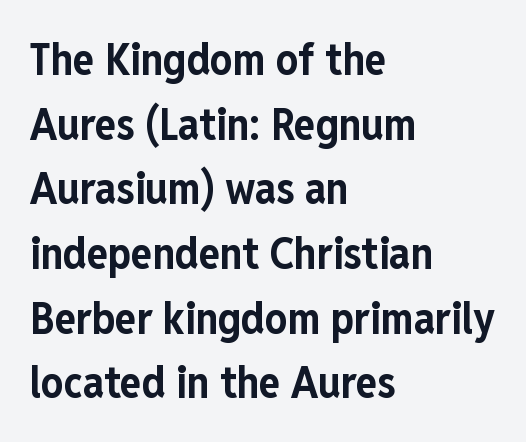
The image shows 44 px bold, condensed sans-serif type, upright; set left-aligned, normal line spacing (1.47x), normal letter spacing, not underlined; low stroke contrast and a medium x-height.
